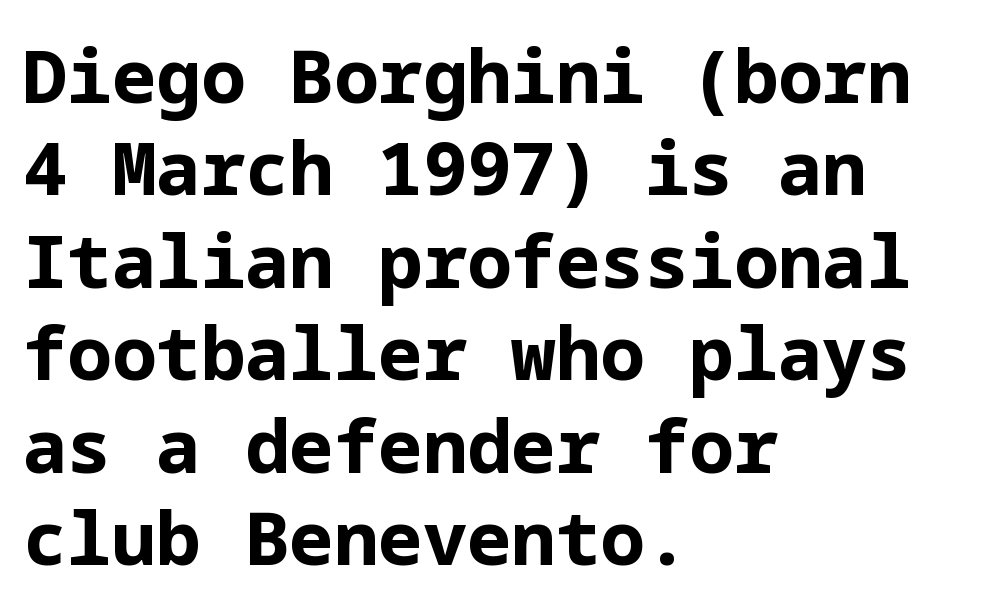
The specimen reads as upright at a glance. Pretty heavy lettering here — definitely bold. The passage shown is not underscored anywhere. The glyphs in this specimen are sans serif. The passage is arranged the way most books set body copy — flush left.
